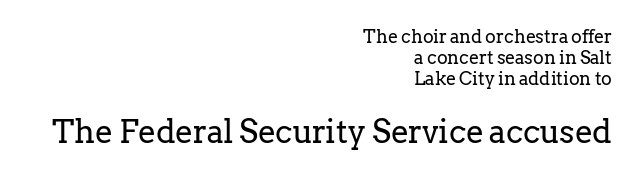
The strip under each line holds only bare page. Which chunk is bigger? The second one — the bottom block dwarfs the top. The typography opts for an upright posture over an oblique one. There is no visible air inserted between adjacent glyphs. Every row of glyphs terminates at an identical x-position on the right.
